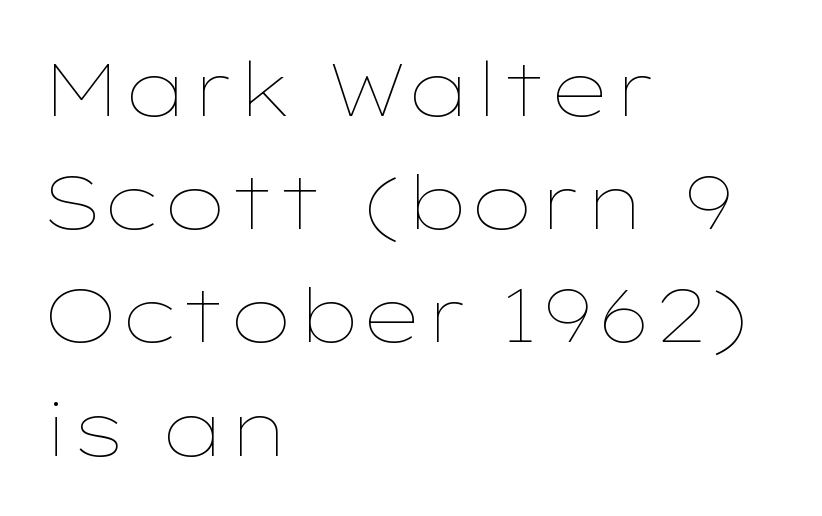
The image shows 75 px thin, wide type, upright; set left-aligned, normal line spacing (1.51x), normal letter spacing, not underlined; low stroke contrast and a medium x-height.
